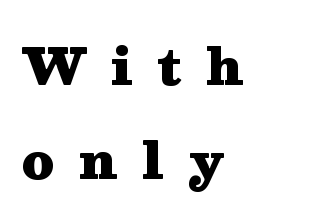
The image shows 50 px heavy, wide serif type, upright; set left-aligned, line spacing 1.88x, unusually wide letter spacing (+0.49 em), not underlined; medium stroke contrast and a medium x-height.
